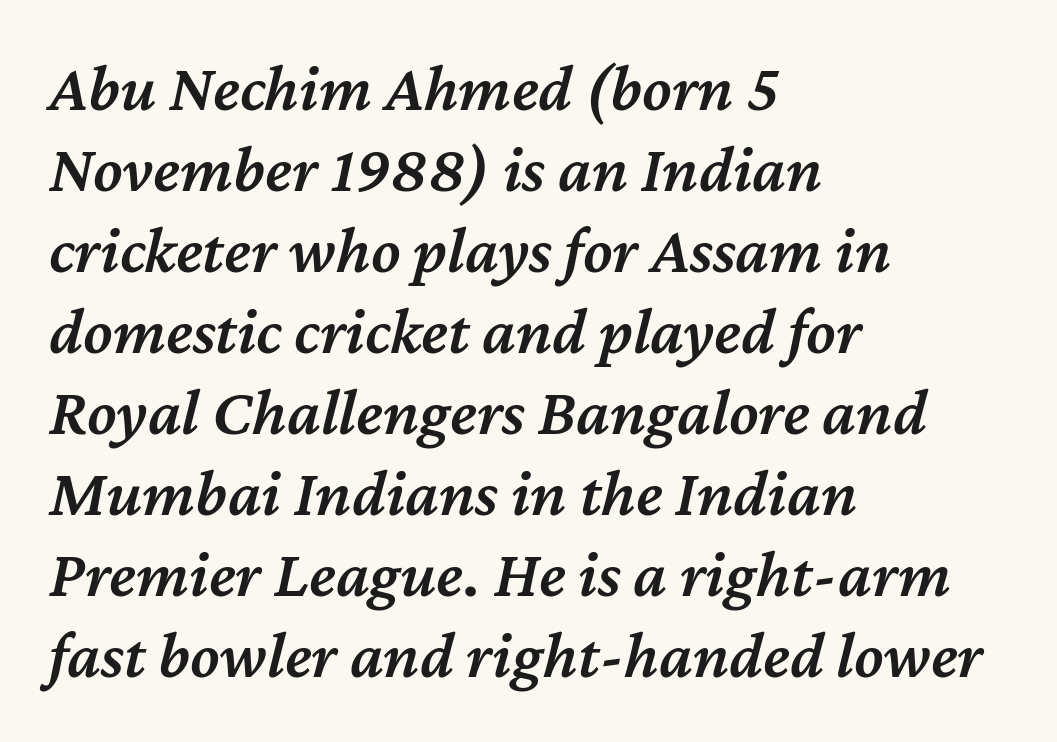
Q: Is the text bold? A: Semi-bold.
Q: Is the text italic (slanted)? A: Yes, it leans right by about 12 degrees.
Q: Is the text underlined? A: No.
Q: How is the paragraph aligned? A: Left-aligned.
Q: Is the spacing between letters normal or unusually wide? A: Normal.
Q: Width (condensed, normal, or wide)? A: Normal.
Q: Stroke contrast? A: Medium.
Q: x-height? A: Medium.
Q: Monospaced? A: No.
